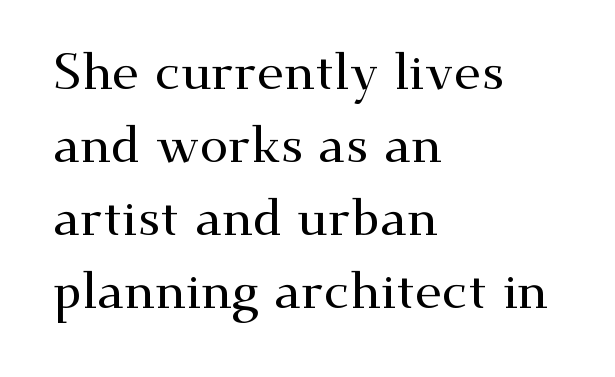
Q: Is the text italic (slanted)? A: No, it is upright.
Q: Is the typeface a serif or a sans-serif typeface? A: Serif.
Q: Is the text underlined? A: No.
Q: How is the paragraph aligned? A: Left-aligned.
Q: Is the spacing between letters normal or unusually wide? A: Normal.
Q: Is the spacing between lines tight, normal or loose? A: Normal.
Q: Width (condensed, normal, or wide)? A: Wide.
Q: Stroke contrast? A: Medium.
Q: x-height? A: Small.
Q: Monospaced? A: No.
